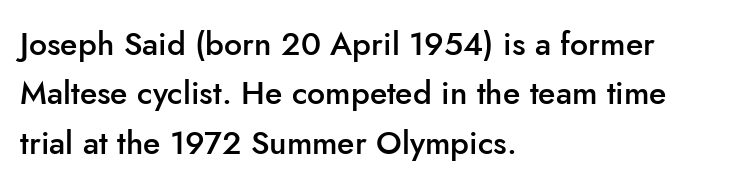
The image shows 32 px semibold sans-serif type, upright; set left-aligned, normal line spacing (1.54x), normal letter spacing, not underlined; low stroke contrast and a small x-height.
